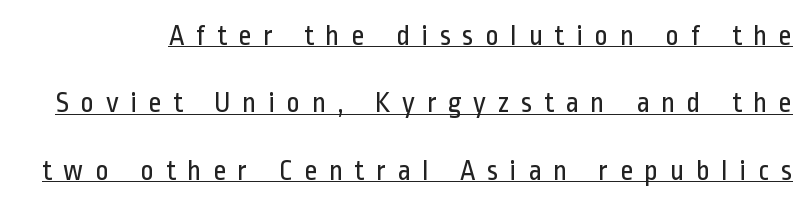
The image shows 29 px regular-weight, condensed sans-serif type, upright; set loose line spacing (2.32x), unusually wide letter spacing (+0.39 em), underlined; low stroke contrast and a medium x-height.
